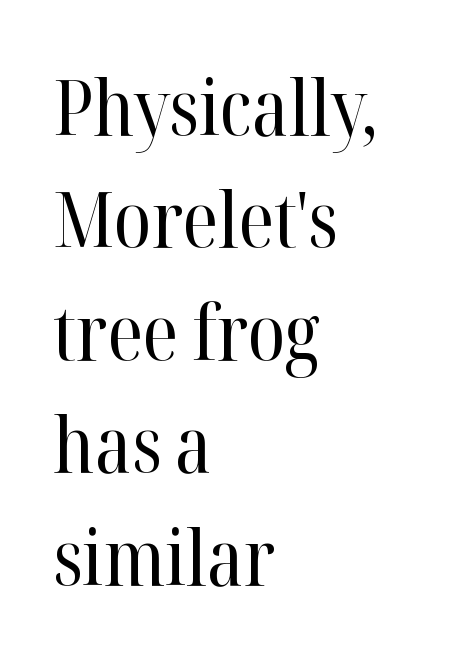
The image shows 76 px regular-weight serif type, upright; set left-aligned, normal line spacing (1.48x), normal letter spacing, not underlined; high stroke contrast and a medium x-height.
